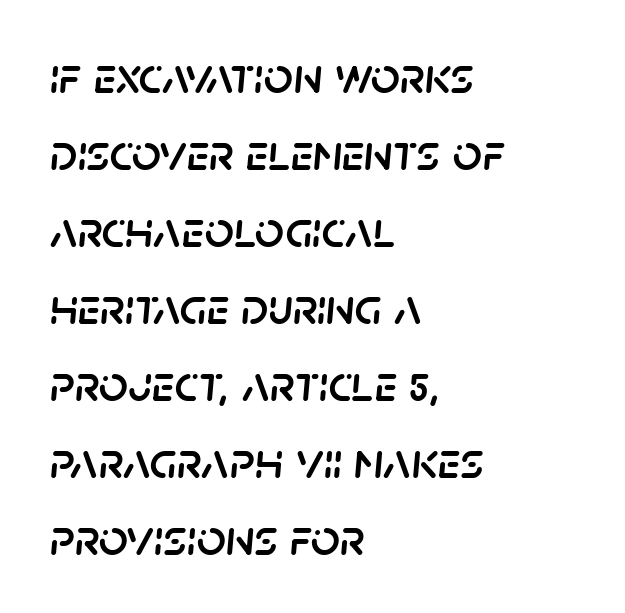
Tracking here is standard; glyphs follow each other at the usual distance. Leftover space on each line is placed entirely after the last word. The line-height multiplier appears to be the usual default. There's an unmistakable incline to the writing here.
